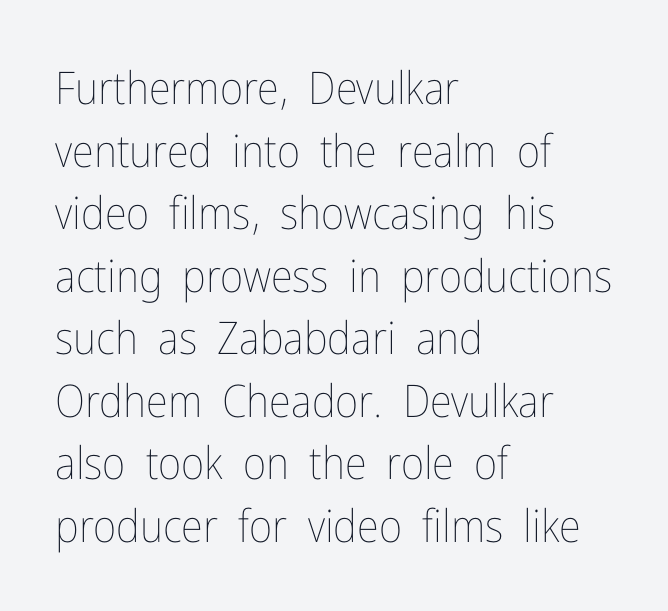
Q: Is the text bold? A: No.
Q: Is the text italic (slanted)? A: No, it is upright.
Q: Is the text underlined? A: No.
Q: How is the paragraph aligned? A: Left-aligned.
Q: Is the spacing between letters normal or unusually wide? A: Normal.
Q: Is the spacing between lines tight, normal or loose? A: Normal.
Q: Width (condensed, normal, or wide)? A: Condensed.
Q: Stroke contrast? A: Low.
Q: x-height? A: Medium.
Q: Monospaced? A: No.
